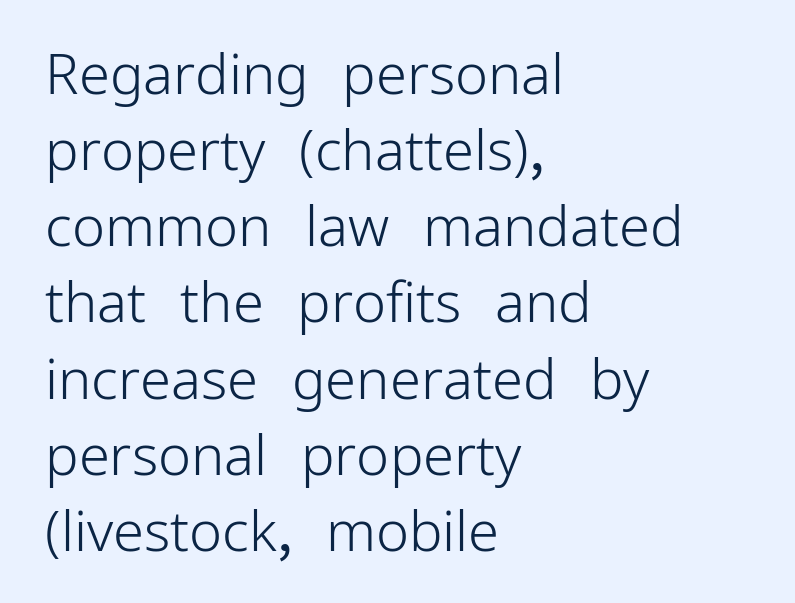
Q: Is the text bold? A: No.
Q: Is the text italic (slanted)? A: No, it is upright.
Q: Is the typeface a serif or a sans-serif typeface? A: Sans-serif.
Q: Is the text underlined? A: No.
Q: How is the paragraph aligned? A: Left-aligned.
Q: Is the spacing between letters normal or unusually wide? A: Normal.
Q: Is the spacing between lines tight, normal or loose? A: Normal.
Q: Width (condensed, normal, or wide)? A: Normal.
Q: Stroke contrast? A: Low.
Q: x-height? A: Medium.
Q: Monospaced? A: No.
